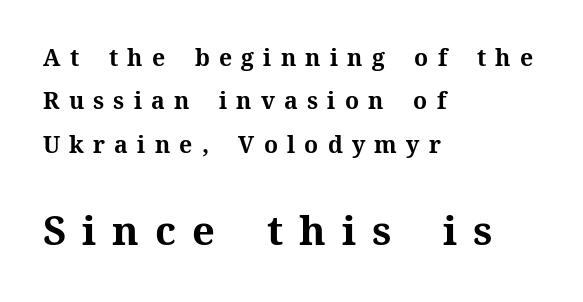
The glyphs have the mass of a bold cut. Caption: expanded tracking, letters set apart. The gap between lines stays unmarked. Does the lettering tilt? It doesn't — this is upright. Between these two stacked blocks, the lower one wins on size.
